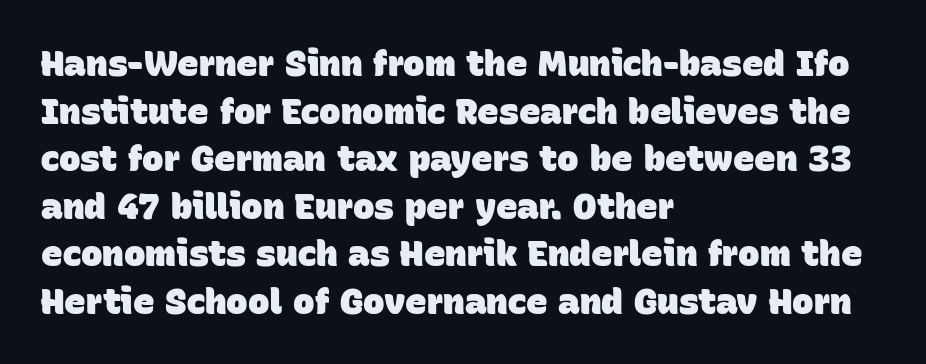
The image shows 36 px heavy sans-serif type; set left-aligned, normal line spacing (1.32x), normal letter spacing, not underlined; low stroke contrast and a large x-height.
